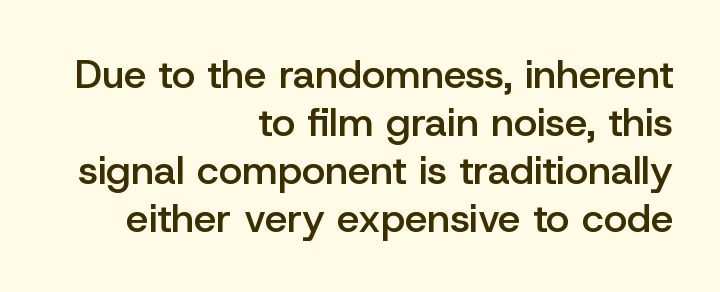
The ragged edge is on the left, which tells us the setting is flush right. Do the characters align in a grid? No, the font is proportional. Vertical strokes here are truly vertical. The face used here is a semibold: visibly heavier than regular, lighter than bold. The foot of each line stays bare and open.
